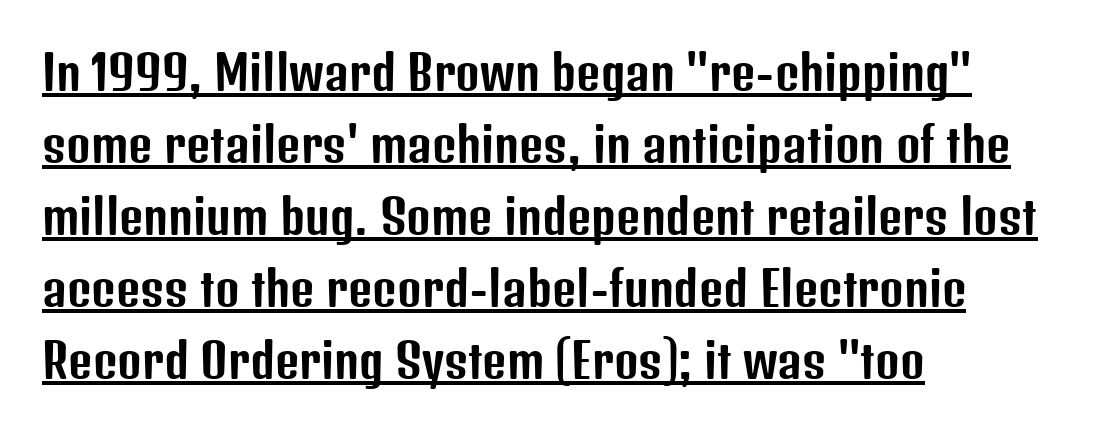
{"serif": "no", "italic": "no", "width": "condensed", "stroke_contrast": "low", "x_height": "medium", "monospaced": "no", "underline": "yes", "align": "left", "line_spacing": "normal", "line_spacing_ratio": 1.53, "letter_spacing": "normal", "letter_spacing_em": 0.0, "glyph_px": 47}
